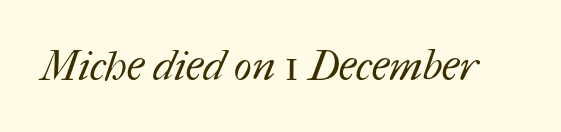
{"bold": "no", "weight": "regular", "width": "normal", "stroke_contrast": "medium", "x_height": "medium", "monospaced": "no", "underline": "no", "letter_spacing": "normal", "letter_spacing_em": 0.0, "glyph_px": 42}
